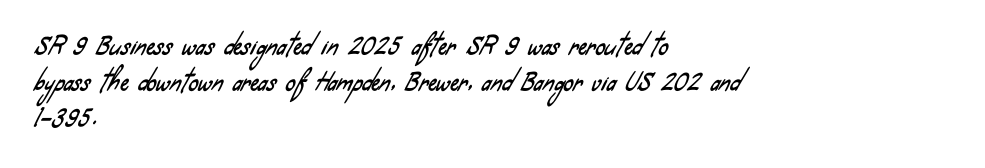
Each line starts at the same left margin while the right side varies. Leading matches the norm, producing a regular column. Words appear dense and cohesive because spacing is normal. The gap between lines stays unmarked.
